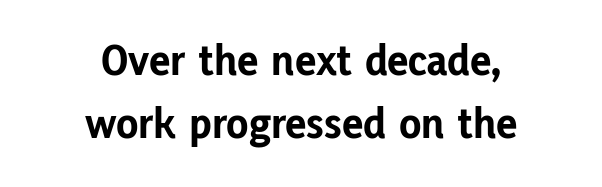
Q: Is the text bold? A: Yes.
Q: Is the text italic (slanted)? A: No, it is upright.
Q: Is the typeface a serif or a sans-serif typeface? A: Sans-serif.
Q: Is the text underlined? A: No.
Q: How is the paragraph aligned? A: Centered.
Q: Is the spacing between letters normal or unusually wide? A: Normal.
Q: Is the spacing between lines tight, normal or loose? A: Normal.
Q: Width (condensed, normal, or wide)? A: Normal.
Q: Stroke contrast? A: Low.
Q: x-height? A: Medium.
Q: Monospaced? A: No.
